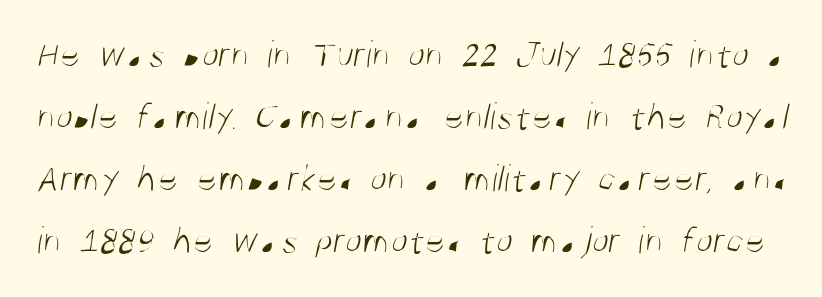
Q: Is the text bold? A: No.
Q: Is the typeface a serif or a sans-serif typeface? A: Sans-serif.
Q: Is the text underlined? A: No.
Q: Is the spacing between letters normal or unusually wide? A: Normal.
Q: Is the spacing between lines tight, normal or loose? A: Normal.
Q: Width (condensed, normal, or wide)? A: Condensed.
Q: Stroke contrast? A: Medium.
Q: x-height? A: Large.
Q: Monospaced? A: No.
